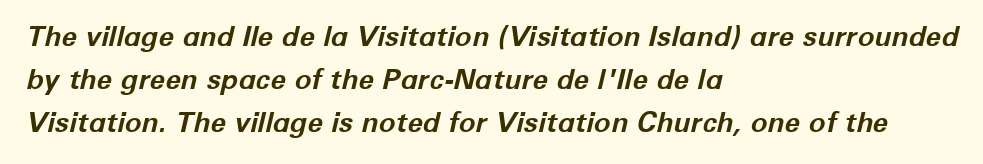
The image shows 28 px bold type, italic (leaning right); set left-aligned, normal line spacing (1.54x), normal letter spacing, not underlined; low stroke contrast and a medium x-height.
